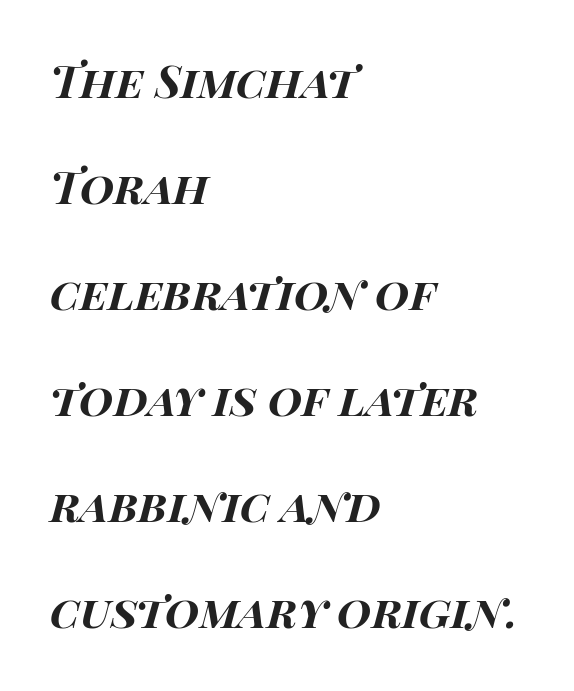
Nothing unusual about the tracking: characters are spaced as the font intends. Vertical spacing — loose. There's an unmistakable incline to the writing here. Each letter keeps its own natural width here, so spacing adapts to shape.
